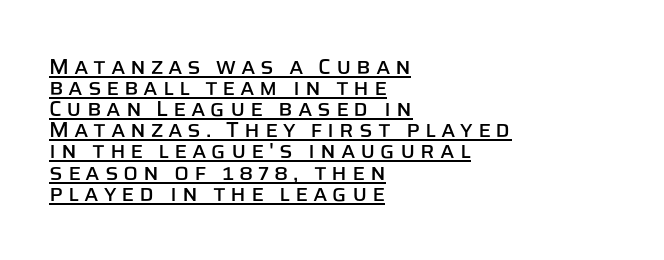
The image shows 22 px text type, upright; set left-aligned, tight line spacing (0.96x), unusually wide letter spacing (+0.22 em), underlined.
